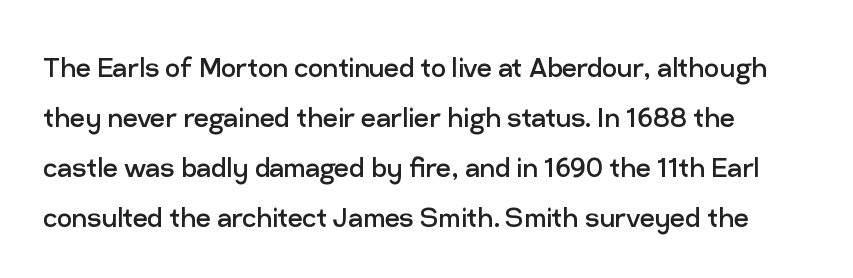
Is the stroke heavy? The answer is a plain regular-or-lighter. Spacing verdict: proportional, widths tailored to each character. No extra tracking has been applied to these lines. What kind of face is this? One without serifs — a sans.
